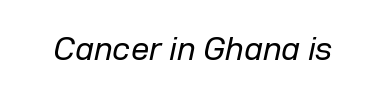
The image shows 33 px regular-weight type, italic (leaning right); set normal letter spacing, not underlined; low stroke contrast and a medium x-height.
